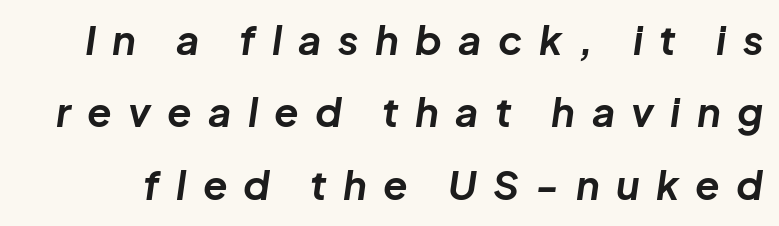
On the weight axis this lands at bold, roughly 700. Spacing verdict: proportional, widths tailored to each character. This is oblique type, the kind used for emphasis or titles. The tracking jumps out immediately: characters are airy and widely separated.
